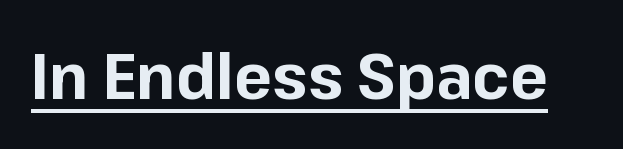
The image shows 63 px bold sans-serif type, upright; set normal letter spacing, underlined; low stroke contrast and a medium x-height.
